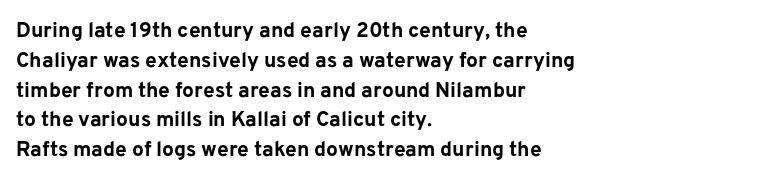
The image shows 21 px bold type, upright; set left-aligned, normal line spacing (1.42x), normal letter spacing, not underlined.
